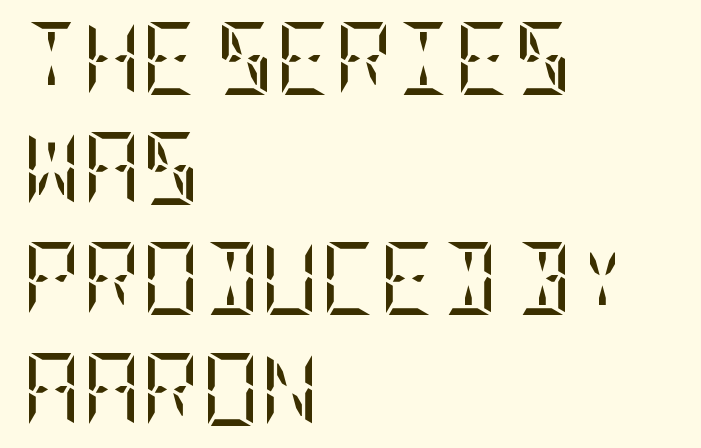
Q: Is the text bold? A: No.
Q: Is the text italic (slanted)? A: No, it is upright.
Q: Is the typeface a serif or a sans-serif typeface? A: Serif.
Q: Is the text underlined? A: No.
Q: How is the paragraph aligned? A: Left-aligned.
Q: Is the spacing between letters normal or unusually wide? A: Normal.
Q: Is the spacing between lines tight, normal or loose? A: Normal.
Q: Width (condensed, normal, or wide)? A: Condensed.
Q: Stroke contrast? A: Low.
Q: x-height? A: Large.
